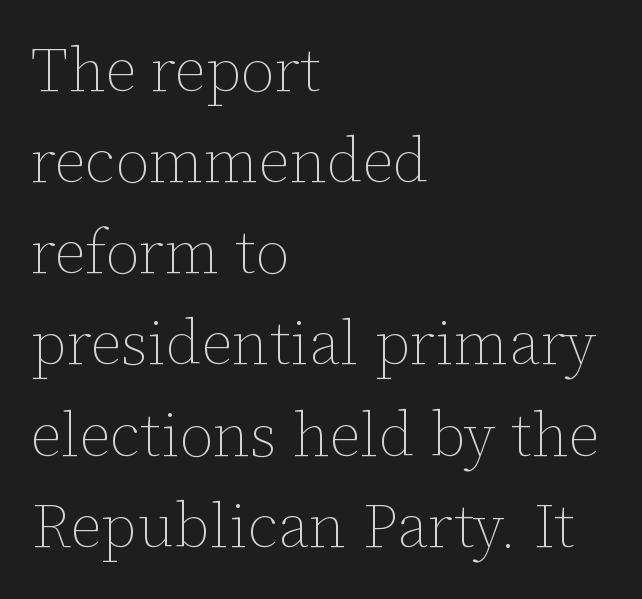
The passage shown is not underscored anywhere. Rows of type keep a routine distance in the vertical direction. This reads as an unemphasized weight, regular at the heaviest. The paragraph shown leans on its left margin.
